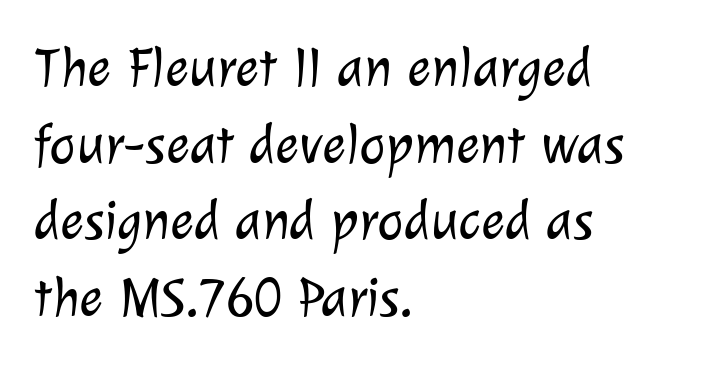
{"serif": "no", "bold": "no", "weight": "light", "width": "normal", "stroke_contrast": "low", "x_height": "medium", "monospaced": "no", "underline": "no", "align": "left", "line_spacing": "normal", "line_spacing_ratio": 1.37, "letter_spacing": "normal", "letter_spacing_em": 0.0, "glyph_px": 56}
